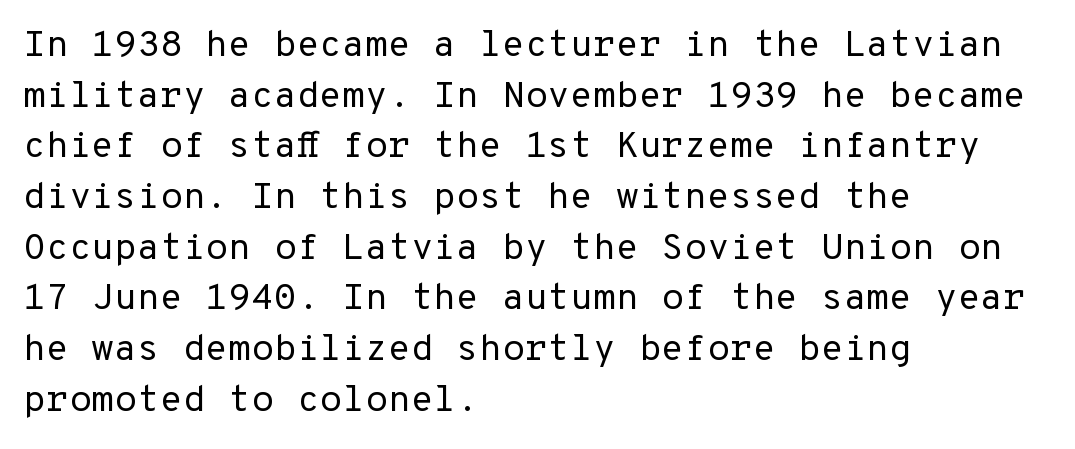
The image shows 37 px regular-weight sans-serif type, upright, monospaced; set left-aligned, normal line spacing (1.37x), normal letter spacing, not underlined; low stroke contrast and a medium x-height.
